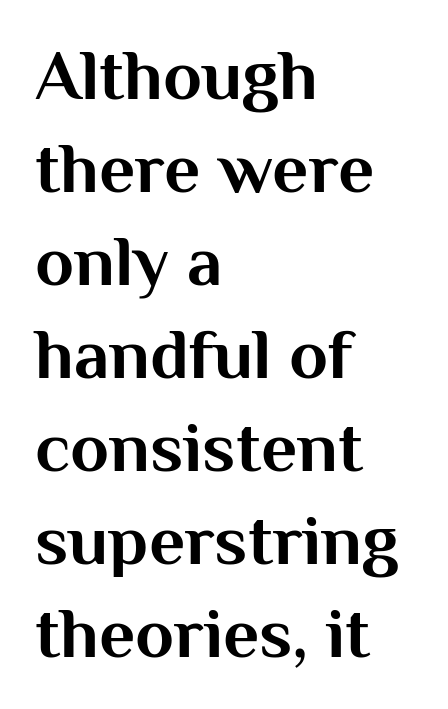
The image shows 71 px bold sans-serif type, upright; set left-aligned, normal line spacing (1.31x), normal letter spacing, not underlined; medium stroke contrast and a medium x-height.
